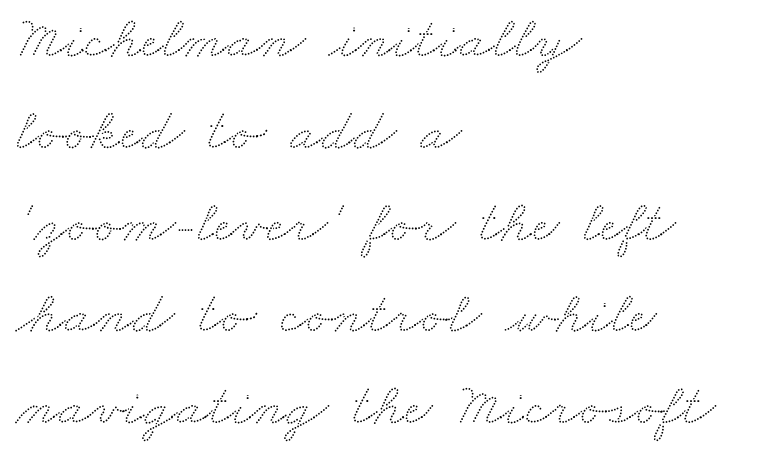
{"width": "wide", "stroke_contrast": "low", "x_height": "small", "monospaced": "no", "underline": "no", "align": "left", "line_spacing": "normal", "line_spacing_ratio": 1.53, "letter_spacing": "normal", "letter_spacing_em": 0.0, "glyph_px": 60}
